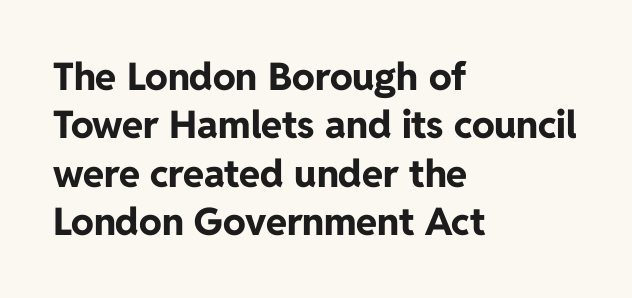
Q: Is the text bold? A: Yes.
Q: Is the text italic (slanted)? A: No, it is upright.
Q: Is the typeface a serif or a sans-serif typeface? A: Sans-serif.
Q: Is the text underlined? A: No.
Q: How is the paragraph aligned? A: Left-aligned.
Q: Is the spacing between letters normal or unusually wide? A: Normal.
Q: Is the spacing between lines tight, normal or loose? A: Normal.
Q: Width (condensed, normal, or wide)? A: Normal.
Q: Stroke contrast? A: Low.
Q: x-height? A: Medium.
Q: Monospaced? A: No.
